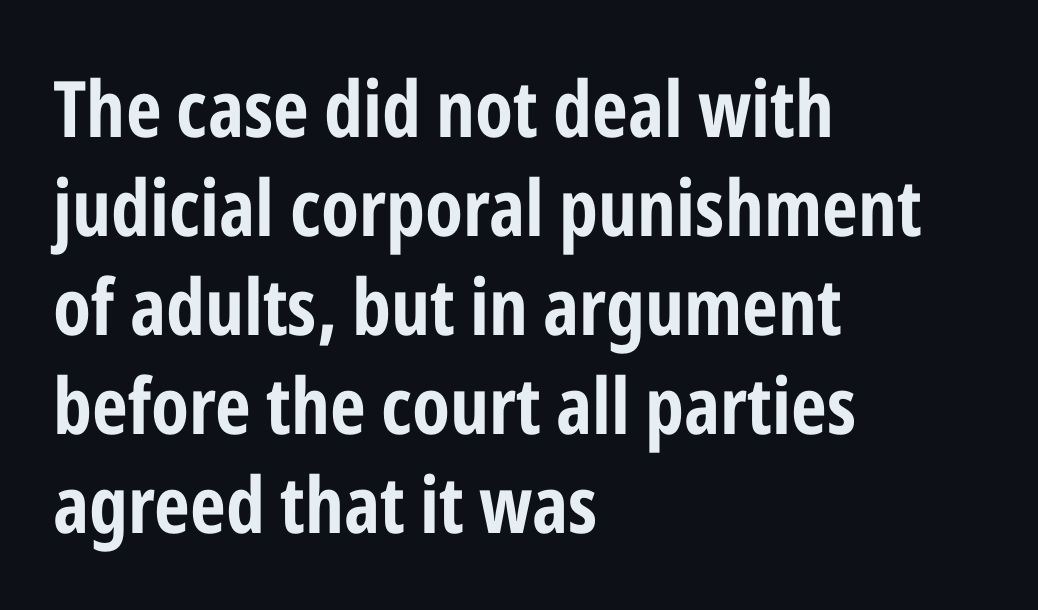
Think of a printed novel: that variable character pitch is what you see here. This rendering uses left alignment, leaving the right contour irregular. The type is set solid horizontally, with unmodified tracking. The type family on display is of the sans-serif kind. The font is running at its bold setting. Quick note: underline off.
